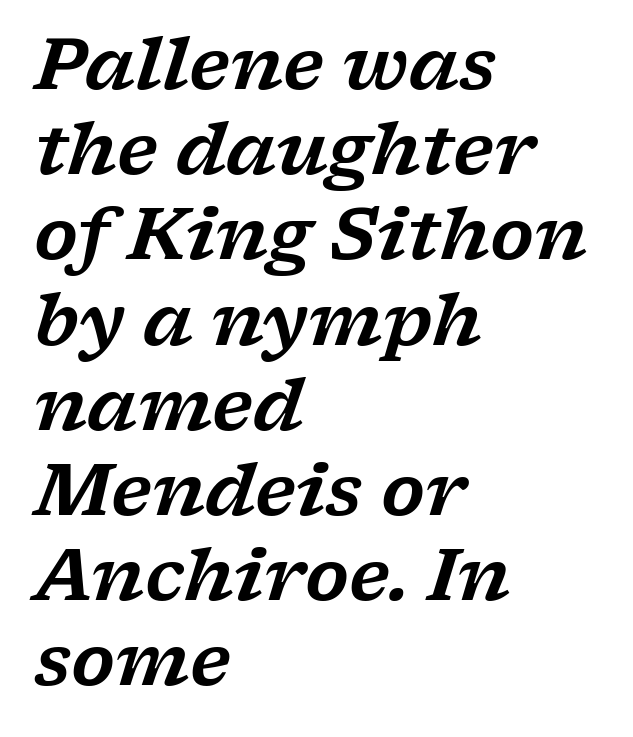
Q: Is the text italic (slanted)? A: Yes, it leans right by about 17 degrees.
Q: Is the typeface a serif or a sans-serif typeface? A: Serif.
Q: Is the text underlined? A: No.
Q: How is the paragraph aligned? A: Left-aligned.
Q: Is the spacing between letters normal or unusually wide? A: Normal.
Q: Width (condensed, normal, or wide)? A: Wide.
Q: Stroke contrast? A: Low.
Q: x-height? A: Medium.
Q: Monospaced? A: No.
